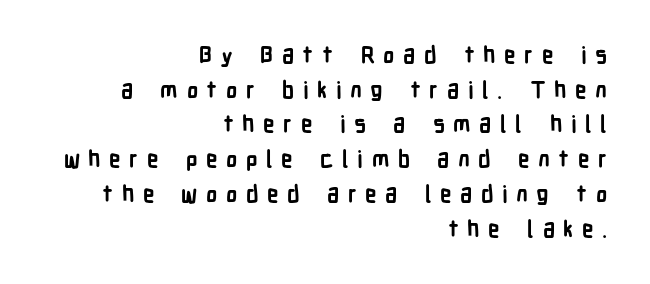
This sample keeps an unexceptional amount of space between lines. Descenders hang freely into open space. Posture: vertical. The rendering anchors every line to the right-hand side. Inter-character spacing is expanded well beyond the font's built-in metrics. Pretty heavy lettering here — definitely bold.
